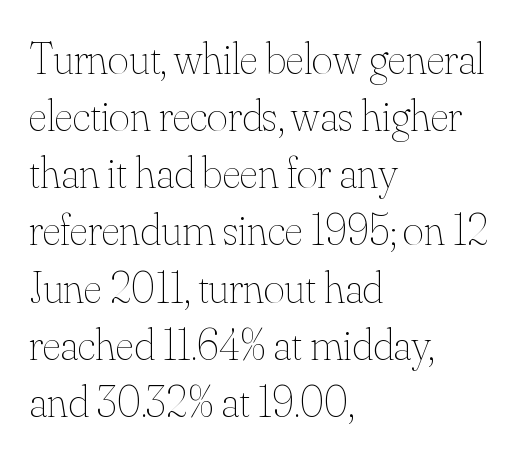
This sample keeps an unexceptional amount of space between lines. The typography opts for an upright posture over an oblique one. The lines are quadded left. Vertical stems look standard width or narrower in stroke. Underlining? Definitely not there. In terms of letterspacing, this is plain default setting.
